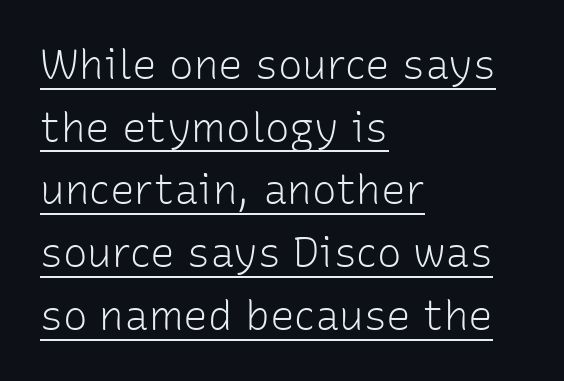
One-word summary of the alignment: left. You can see a thin bar hugging the bottom of the glyphs. This block has exactly the height ordinary leading produces. The type family on display is of the sans-serif kind.
